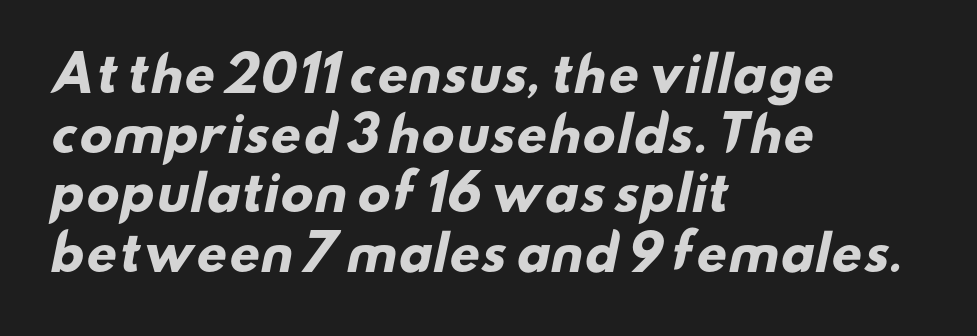
{"serif": "no", "bold": "yes", "weight": "heavy", "width": "wide", "stroke_contrast": "low", "x_height": "small", "monospaced": "no", "underline": "no", "align": "left", "line_spacing_ratio": 1.24, "letter_spacing": "normal", "letter_spacing_em": 0.0, "glyph_px": 48}
